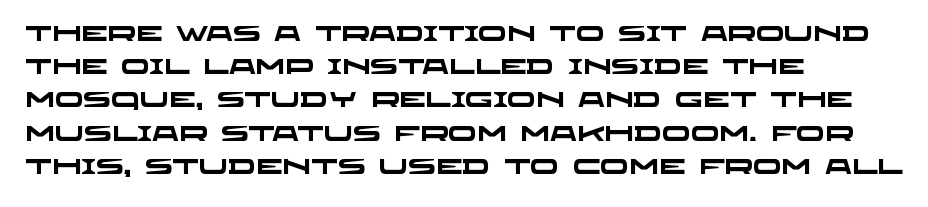
{"bold": "yes", "underline": "no", "align": "left", "line_spacing": "normal", "line_spacing_ratio": 1.58, "letter_spacing": "normal", "letter_spacing_em": 0.0, "glyph_px": 21}
